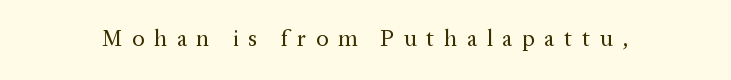
The image shows 23 px text type, upright; set unusually wide letter spacing (+0.41 em), not underlined.
